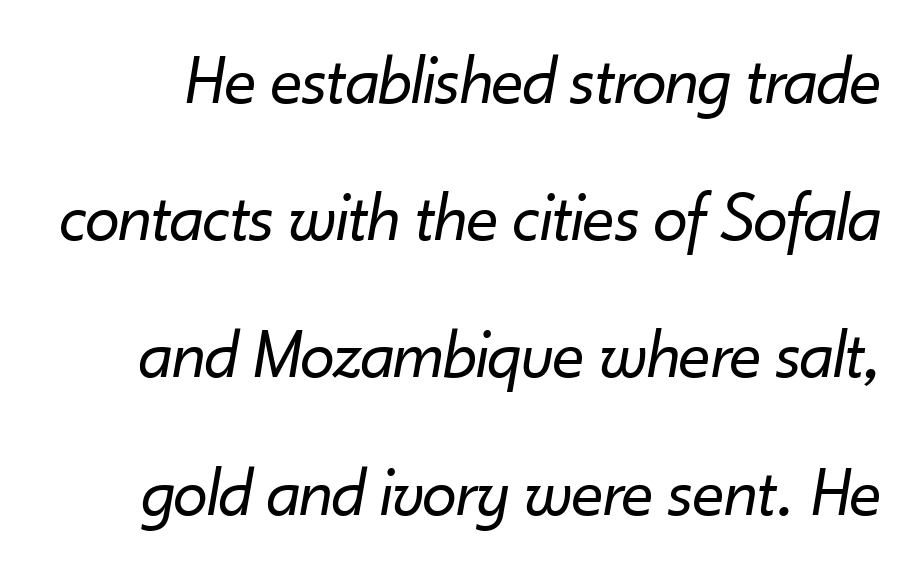
In terms of letterspacing, this is plain default setting. Summary of weight: not heavy and not bold. A typesetter would call this proportional, since set widths differ per character. Looking at the ascenders, they clearly lean. Reading down the column, the eye jumps a long way to each next line.
